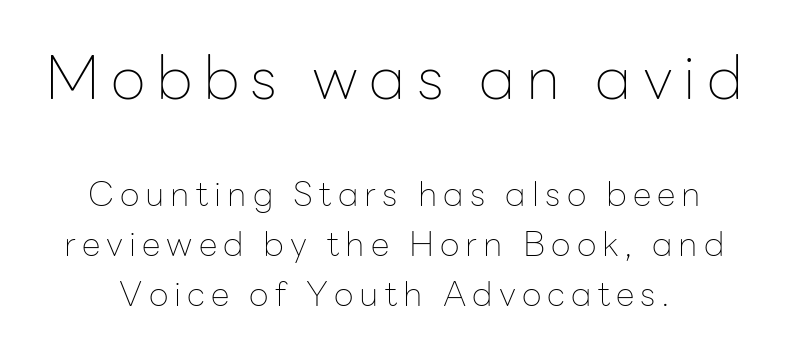
Q: Is the text bold? A: No.
Q: Is the text italic (slanted)? A: No, it is upright.
Q: Is the typeface a serif or a sans-serif typeface? A: Sans-serif.
Q: Is the text underlined? A: No.
Q: How is the paragraph aligned? A: Centered.
Q: Is the spacing between lines tight, normal or loose? A: Normal.
Q: Which block of text is set in a larger size, the first (top) or the second (bottom)? A: The first (top) one.
Q: Width (condensed, normal, or wide)? A: Normal.
Q: Stroke contrast? A: Low.
Q: x-height? A: Medium.
Q: Monospaced? A: No.
